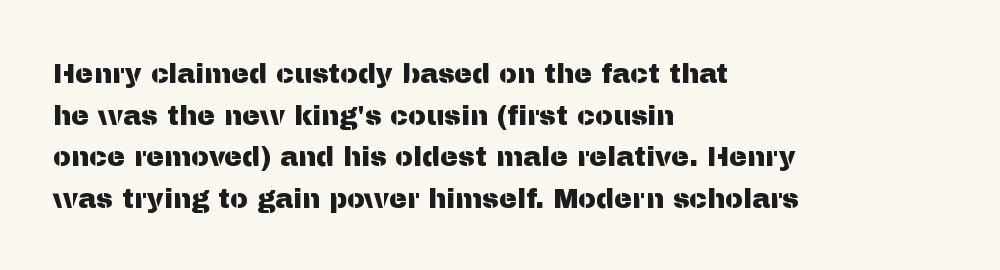
Q: Is the text italic (slanted)? A: No, it is upright.
Q: Is the text underlined? A: No.
Q: How is the paragraph aligned? A: Left-aligned.
Q: Is the spacing between letters normal or unusually wide? A: Normal.
Q: Is the spacing between lines tight, normal or loose? A: Normal.
